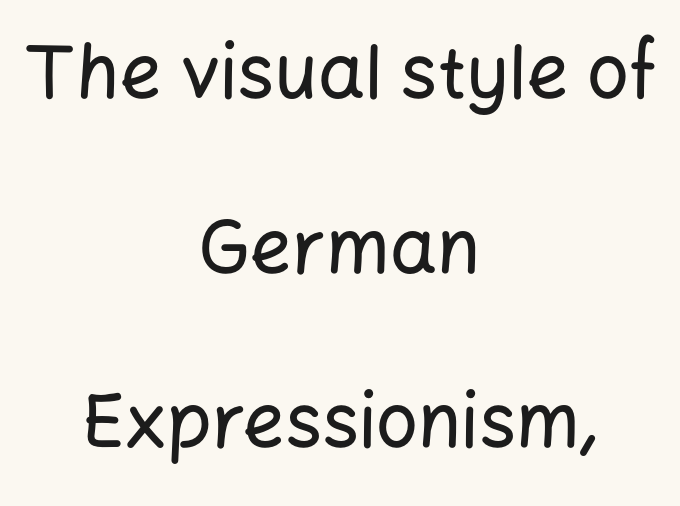
{"serif": "no", "italic": "no", "width": "normal", "stroke_contrast": "low", "x_height": "medium", "monospaced": "no", "underline": "no", "align": "center", "line_spacing": "loose", "line_spacing_ratio": 2.36, "letter_spacing": "normal", "letter_spacing_em": 0.0, "glyph_px": 74}
